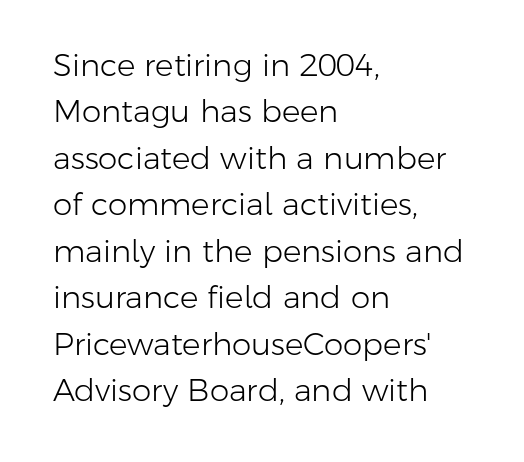
{"serif": "no", "italic": "no", "bold": "no", "weight": "light", "width": "normal", "stroke_contrast": "low", "x_height": "medium", "monospaced": "no", "underline": "no", "align": "left", "line_spacing": "normal", "line_spacing_ratio": 1.5, "letter_spacing": "normal", "letter_spacing_em": 0.0, "glyph_px": 31}
